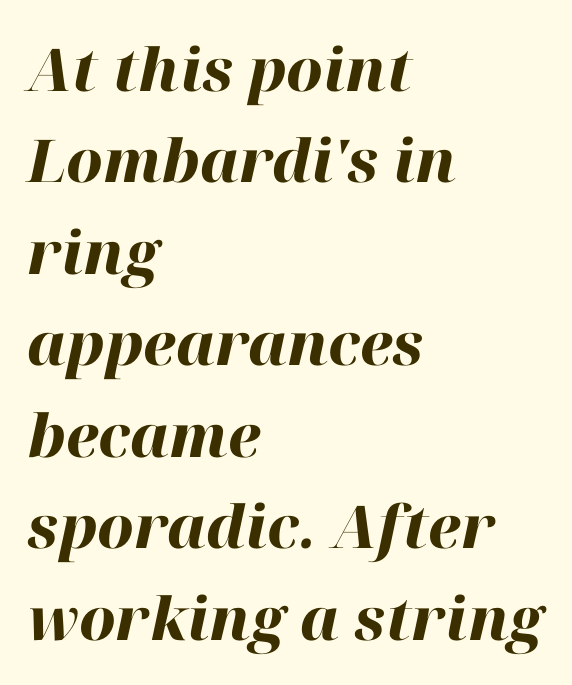
The image shows 59 px heavy type, italic (leaning right); set left-aligned, normal line spacing (1.55x), normal letter spacing, not underlined; high stroke contrast and a medium x-height.
